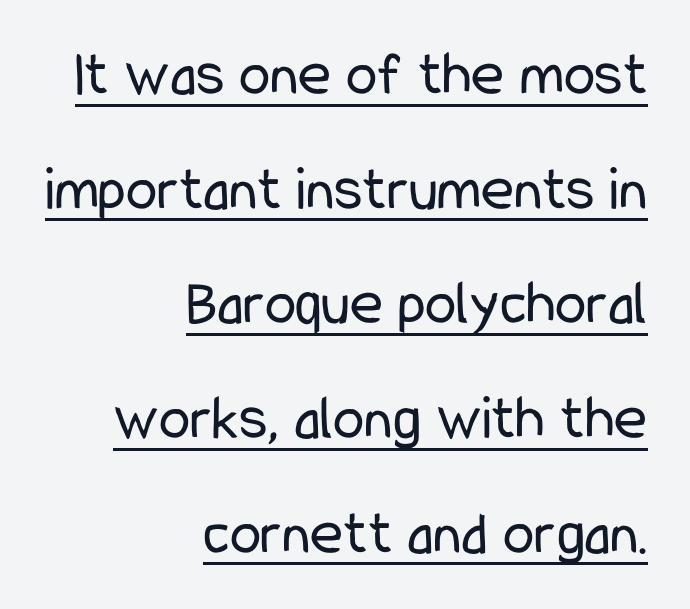
Q: Is the text bold? A: No.
Q: Is the text italic (slanted)? A: No, it is upright.
Q: Is the typeface a serif or a sans-serif typeface? A: Sans-serif.
Q: Is the text underlined? A: Yes.
Q: How is the paragraph aligned? A: Right-aligned.
Q: Is the spacing between letters normal or unusually wide? A: Normal.
Q: Width (condensed, normal, or wide)? A: Condensed.
Q: Stroke contrast? A: Low.
Q: x-height? A: Medium.
Q: Monospaced? A: No.
